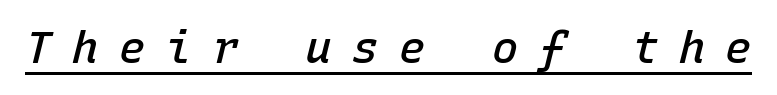
{"italic": "yes", "lean": "right", "slant_degrees": 15, "bold": "semi", "weight": "semibold", "width": "normal", "stroke_contrast": "low", "x_height": "medium", "monospaced": "yes", "underline": "yes", "letter_spacing": "wide", "letter_spacing_em": 0.46, "glyph_px": 44}
